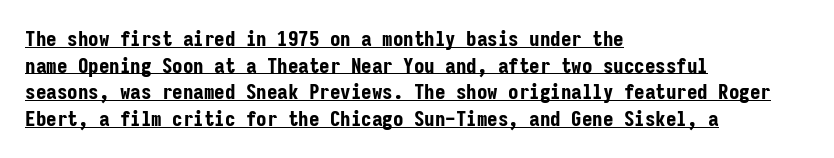
The image shows 21 px bold type, upright; set left-aligned, normal line spacing (1.27x), normal letter spacing, underlined.
